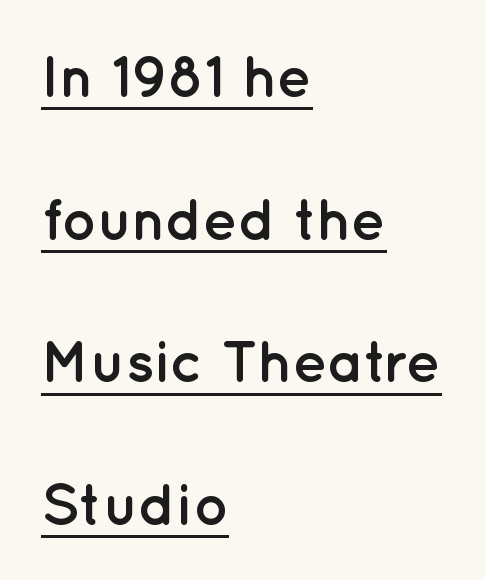
{"serif": "no", "italic": "no", "bold": "yes", "weight": "semibold", "width": "normal", "stroke_contrast": "low", "x_height": "medium", "monospaced": "no", "underline": "yes", "align": "left", "line_spacing": "loose", "line_spacing_ratio": 2.46, "letter_spacing": "normal", "letter_spacing_em": 0.0, "glyph_px": 58}
